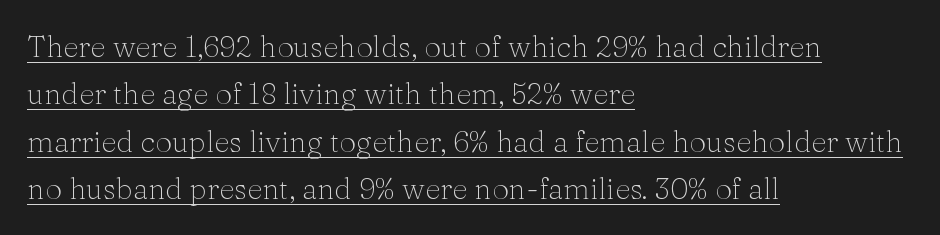
Font category for this specimen: serif. Does extra space separate the letters? No, they use regular spacing. Is the block centered? No — it sits flush against the left margin. A typesetter would mark this as roman, not italic. The rows are spaced the way most documents space them.
